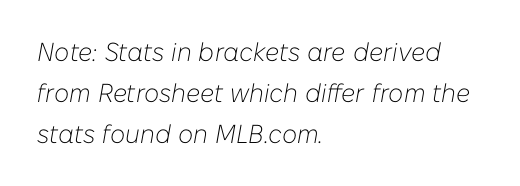
{"italic": "yes", "lean": "right", "slant_degrees": 10, "bold": "no", "underline": "no", "align": "left", "line_spacing": "normal", "line_spacing_ratio": 1.58, "letter_spacing": "normal", "letter_spacing_em": 0.0, "glyph_px": 26}
